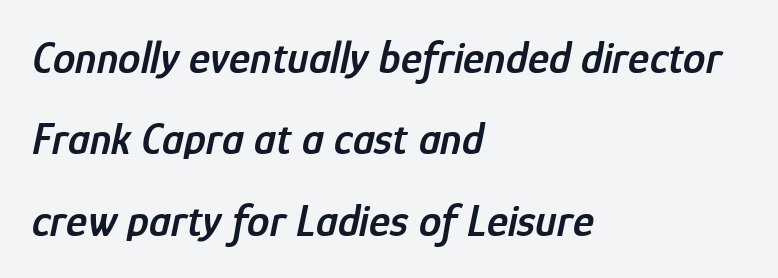
Inter-character spacing is left at the font's built-in metrics. Each glyph is drawn with semibold strokes, heavier than normal yet not fully bold. The face used here is proportionally spaced, like ordinary book or web type. Rule under the text: the space is simply empty. The rendering applies a slant to the glyphs. The setting favours the left margin, as ordinary paragraphs usually do.
